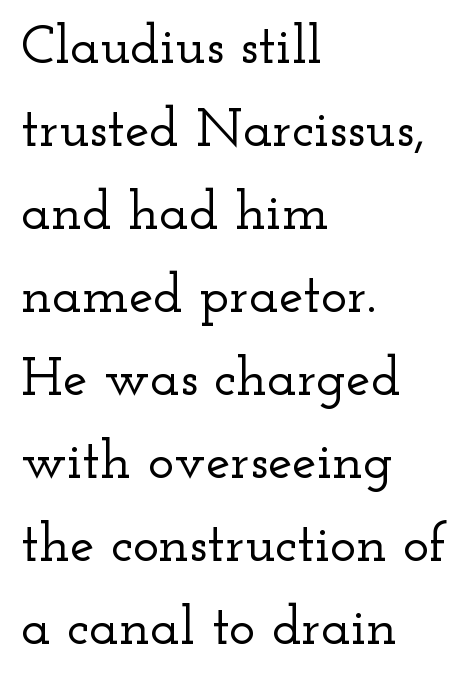
Q: Is the text italic (slanted)? A: No, it is upright.
Q: Is the typeface a serif or a sans-serif typeface? A: Serif.
Q: Is the text underlined? A: No.
Q: How is the paragraph aligned? A: Left-aligned.
Q: Is the spacing between letters normal or unusually wide? A: Normal.
Q: Is the spacing between lines tight, normal or loose? A: Normal.
Q: Width (condensed, normal, or wide)? A: Wide.
Q: Stroke contrast? A: Low.
Q: x-height? A: Small.
Q: Monospaced? A: No.
